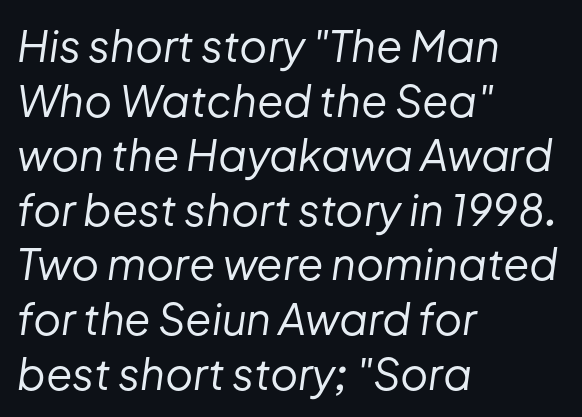
Q: Is the text bold? A: No.
Q: Is the text italic (slanted)? A: Yes, it leans right by about 8 degrees.
Q: Is the text underlined? A: No.
Q: How is the paragraph aligned? A: Left-aligned.
Q: Is the spacing between letters normal or unusually wide? A: Normal.
Q: Is the spacing between lines tight, normal or loose? A: Normal.
Q: Width (condensed, normal, or wide)? A: Normal.
Q: Stroke contrast? A: Low.
Q: x-height? A: Medium.
Q: Monospaced? A: No.
